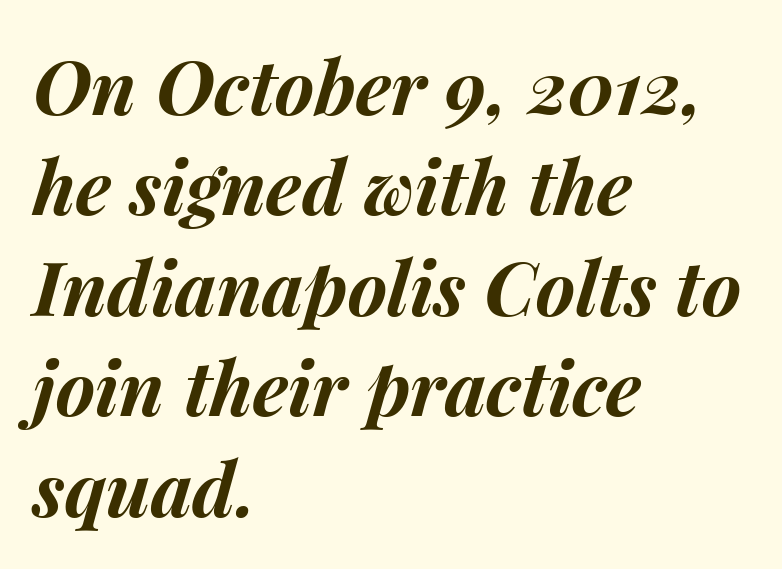
Q: Is the text bold? A: Yes.
Q: Is the text italic (slanted)? A: Yes, it leans right by about 15 degrees.
Q: Is the text underlined? A: No.
Q: How is the paragraph aligned? A: Left-aligned.
Q: Is the spacing between letters normal or unusually wide? A: Normal.
Q: Is the spacing between lines tight, normal or loose? A: Normal.
Q: Width (condensed, normal, or wide)? A: Normal.
Q: Stroke contrast? A: Medium.
Q: x-height? A: Medium.
Q: Monospaced? A: No.
